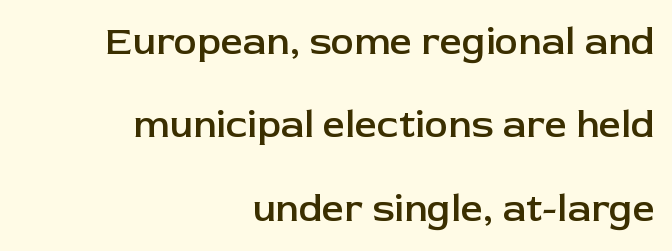
Letter spacing: default. Note: no serifs on the glyphs. Semibold letterforms, between regular and bold. Line spacing here is loose. The letters advance in unequal steps, a hallmark of proportional type.
